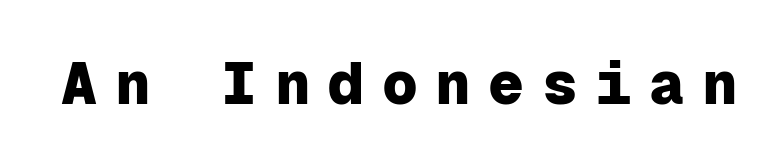
The image shows 60 px heavy sans-serif type, upright, monospaced; set unusually wide letter spacing (+0.29 em), not underlined; low stroke contrast and a medium x-height.
